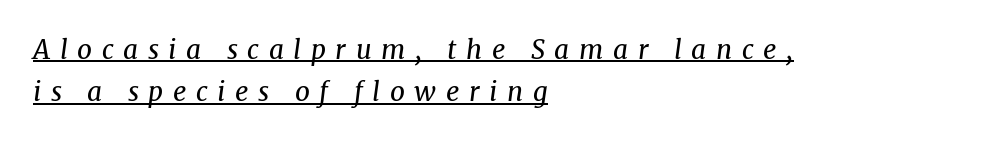
Reading down the block, your eye returns to a fixed left position each line. A light-to-regular cut is what we see here. Underlining? Definitely there. Rendered with sloped, italic letterforms. Line spacing here is normal. The line texture is sparse and dotted thanks to wide tracking.
